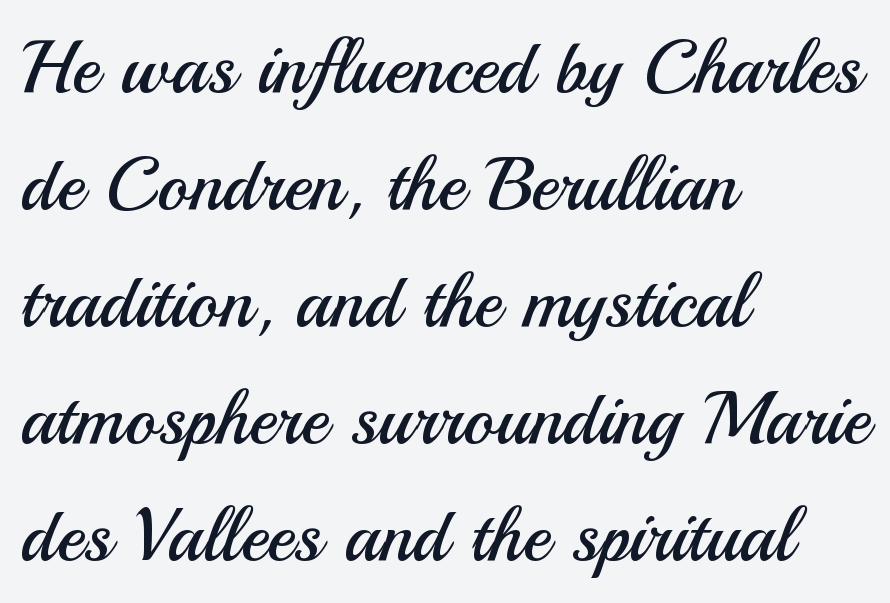
Q: Is the text bold? A: No.
Q: Is the text italic (slanted)? A: Yes.
Q: Is the typeface a serif or a sans-serif typeface? A: Sans-serif.
Q: Is the text underlined? A: No.
Q: How is the paragraph aligned? A: Left-aligned.
Q: Is the spacing between letters normal or unusually wide? A: Normal.
Q: Is the spacing between lines tight, normal or loose? A: Normal.
Q: Width (condensed, normal, or wide)? A: Normal.
Q: Stroke contrast? A: Medium.
Q: x-height? A: Small.
Q: Monospaced? A: No.
